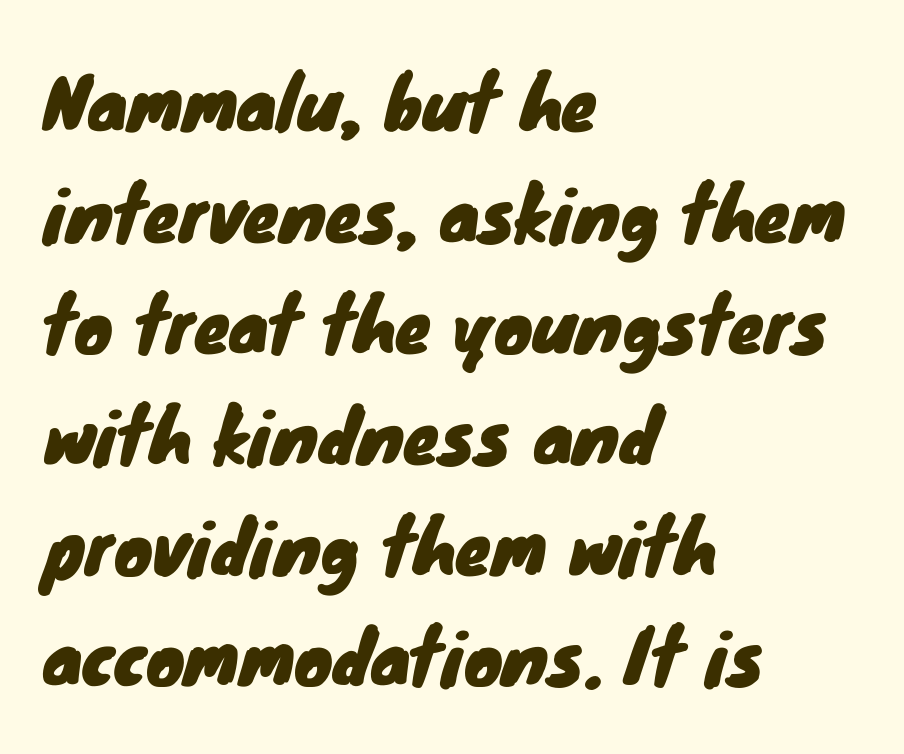
Here the designer chose a conventional face with non-uniform glyph widths. These lines are set flush left with a ragged right edge. The specimen omits any rule beneath the text block's lines. You could call the tracking neutral — neither tight nor loose. The typeface chosen for these lines omits serifs.
